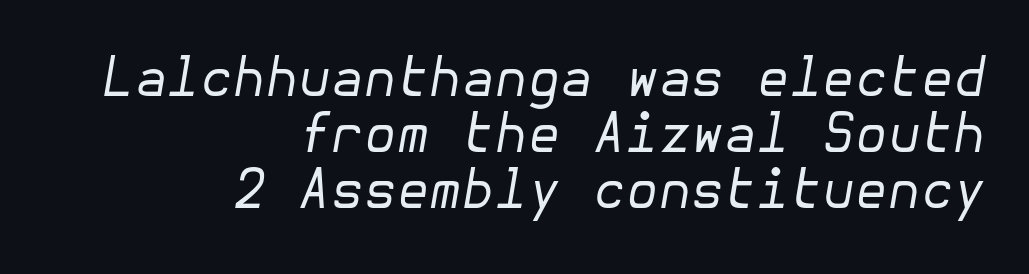
The image shows 53 px regular-weight type, italic (leaning right); set right-aligned, tight line spacing (1.06x), normal letter spacing, not underlined; low stroke contrast and a medium x-height.
